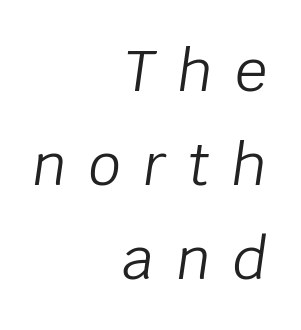
{"italic": "yes", "lean": "right", "slant_degrees": 8, "bold": "no", "weight": "light", "width": "normal", "stroke_contrast": "low", "x_height": "large", "monospaced": "no", "underline": "no", "align": "right", "line_spacing": "normal", "line_spacing_ratio": 1.65, "letter_spacing": "wide", "letter_spacing_em": 0.39, "glyph_px": 57}
